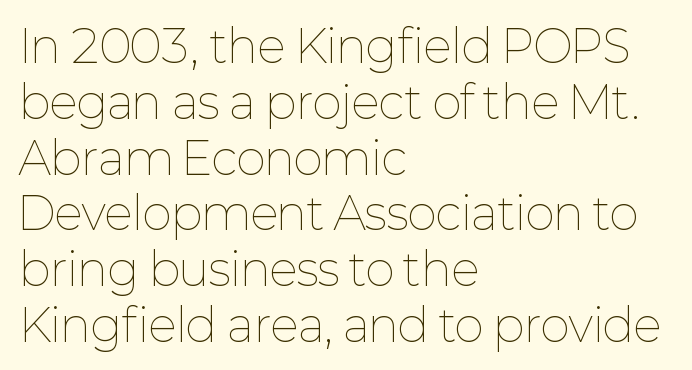
{"italic": "no", "bold": "no", "weight": "thin", "width": "normal", "stroke_contrast": "low", "x_height": "medium", "monospaced": "no", "underline": "no", "align": "left", "line_spacing_ratio": 1.24, "letter_spacing": "normal", "letter_spacing_em": 0.0, "glyph_px": 45}
